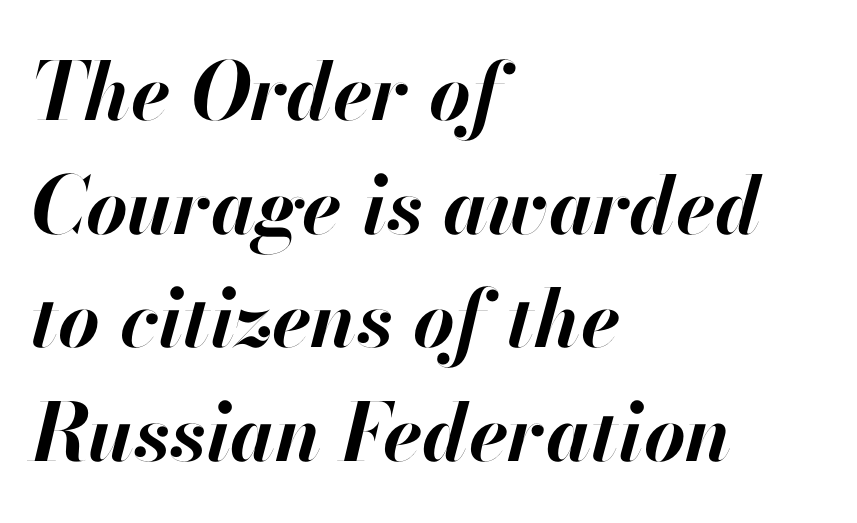
The image shows 80 px bold type, italic (leaning right); set left-aligned, normal line spacing (1.42x), normal letter spacing, not underlined; high stroke contrast and a small x-height.
